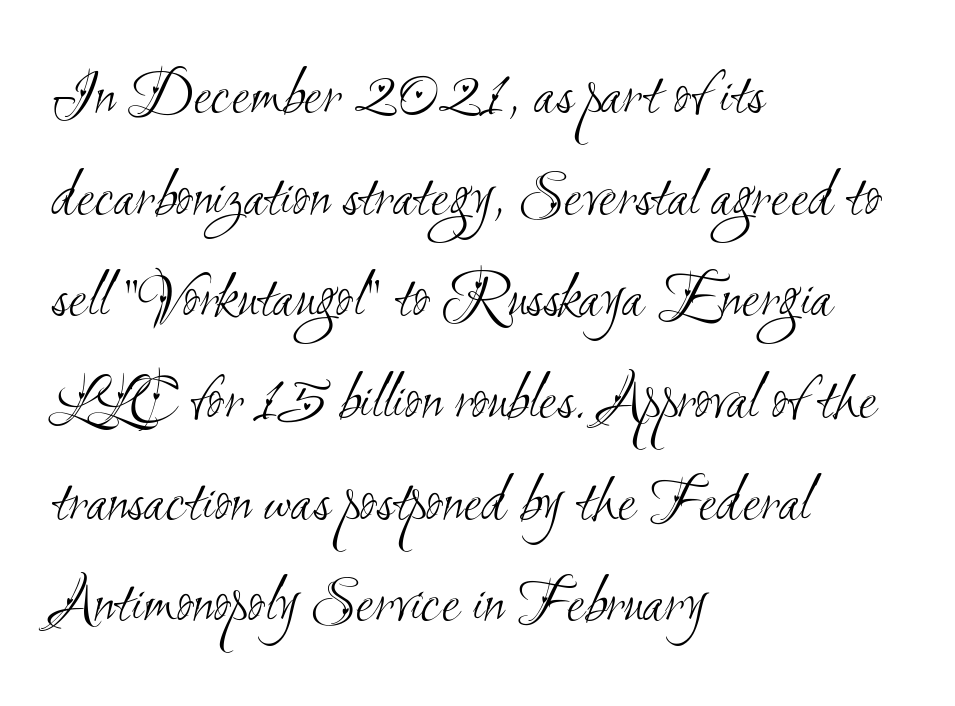
{"serif": "no", "bold": "no", "weight": "light", "width": "condensed", "stroke_contrast": "medium", "x_height": "small", "monospaced": "no", "underline": "no", "align": "left", "line_spacing": "normal", "line_spacing_ratio": 1.54, "letter_spacing": "normal", "letter_spacing_em": 0.0, "glyph_px": 66}
